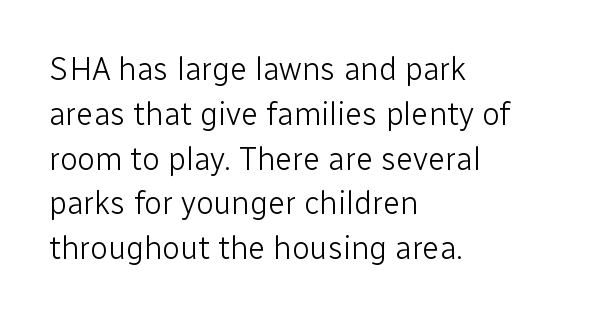
The image shows 32 px light sans-serif type, upright; set left-aligned, normal line spacing (1.4x), normal letter spacing, not underlined; low stroke contrast and a medium x-height.
